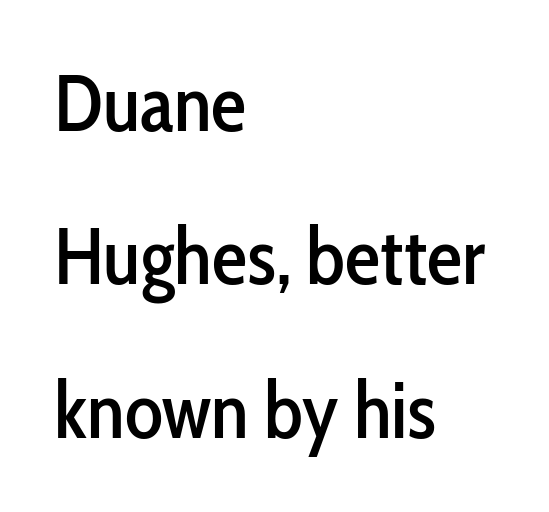
{"serif": "no", "italic": "no", "width": "condensed", "stroke_contrast": "low", "x_height": "medium", "monospaced": "no", "underline": "no", "align": "left", "line_spacing": "loose", "line_spacing_ratio": 1.94, "letter_spacing": "normal", "letter_spacing_em": 0.0, "glyph_px": 79}
